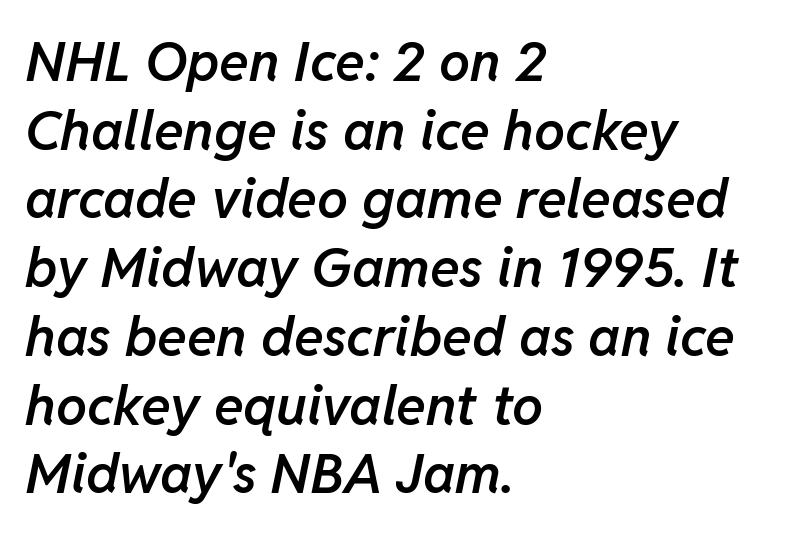
Q: Is the text bold? A: Semi-bold.
Q: Is the text italic (slanted)? A: Yes, it leans right by about 11 degrees.
Q: Is the text underlined? A: No.
Q: How is the paragraph aligned? A: Left-aligned.
Q: Is the spacing between letters normal or unusually wide? A: Normal.
Q: Is the spacing between lines tight, normal or loose? A: Normal.
Q: Width (condensed, normal, or wide)? A: Normal.
Q: Stroke contrast? A: Low.
Q: x-height? A: Medium.
Q: Monospaced? A: No.
